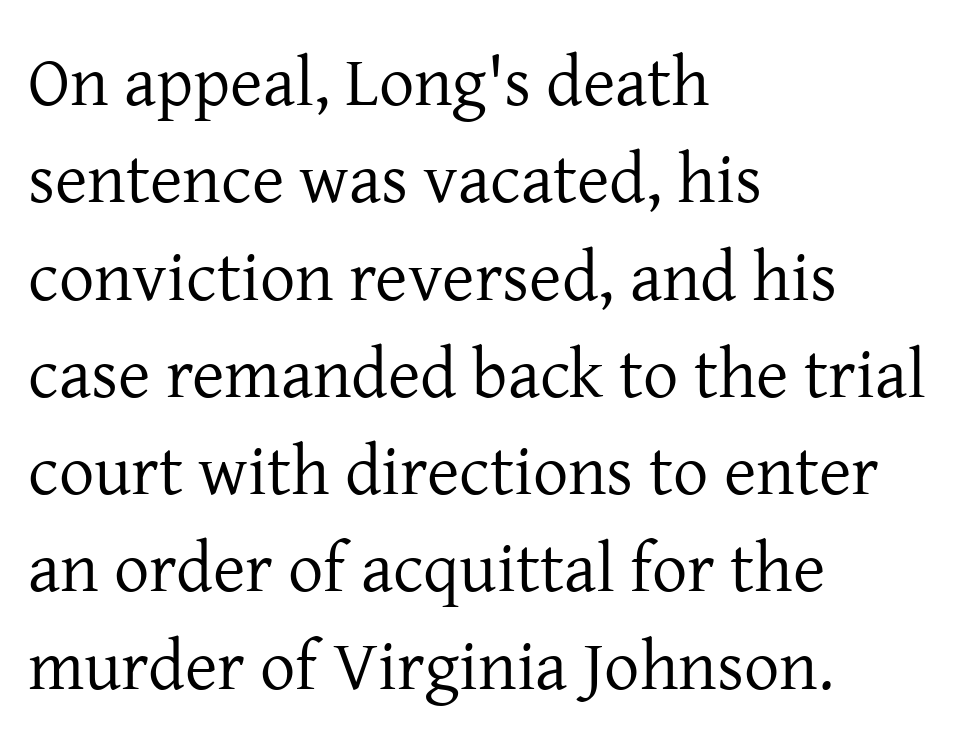
The image shows 70 px regular-weight serif type, upright; set left-aligned, normal line spacing (1.39x), normal letter spacing, not underlined; low stroke contrast and a medium x-height.
